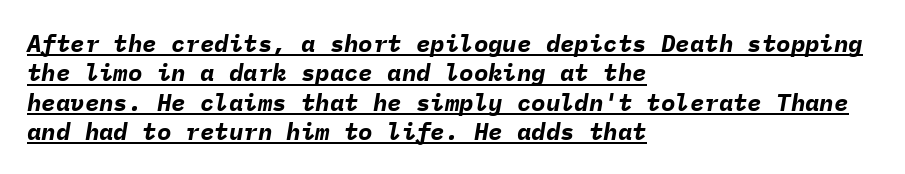
You could call the tracking neutral — neither tight nor loose. Somebody hit Ctrl+U on this one — the words are underlined. The typesetting leans heavy: a genuine bold. Each line starts at the same left margin while the right side varies. Designer's note — italics engaged.
